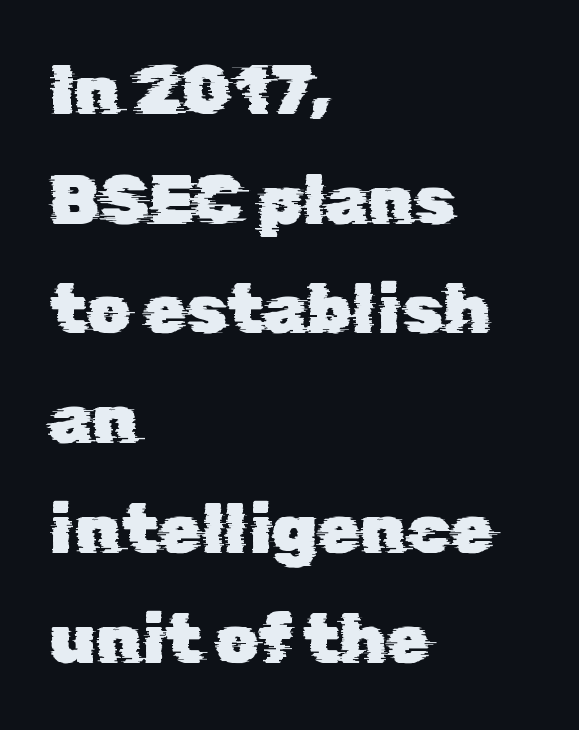
Is this a fixed-width face? No — the glyphs have proportional, varying widths. Students, note that the glyphs here touch the page at normal intervals. Left-aligned paragraph, ragged on the right. Does the leading feel generous? No, just average. The words here are not underlined. Serif or sans? Sans — the stroke terminals are bare.
